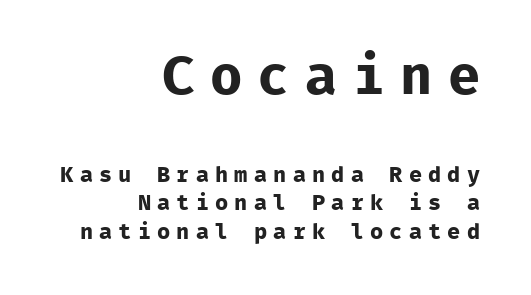
{"serif": "no", "italic": "no", "bold": "yes", "weight": "bold", "width": "normal", "stroke_contrast": "low", "x_height": "medium", "monospaced": "yes", "underline": "no", "align": "right", "line_spacing": "normal", "line_spacing_ratio": 1.29, "letter_spacing": "wide", "letter_spacing_em": 0.28, "larger_block": "first", "size_ratio": 2.45, "glyph_px": 54}
